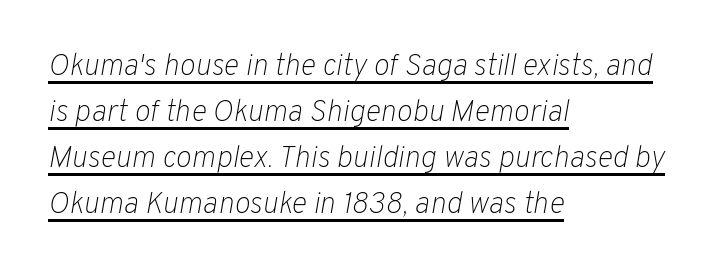
{"italic": "yes", "lean": "right", "slant_degrees": 10, "bold": "no", "weight": "light", "width": "normal", "stroke_contrast": "low", "x_height": "medium", "monospaced": "no", "underline": "yes", "align": "left", "line_spacing": "normal", "line_spacing_ratio": 1.53, "letter_spacing": "normal", "letter_spacing_em": 0.0, "glyph_px": 30}
